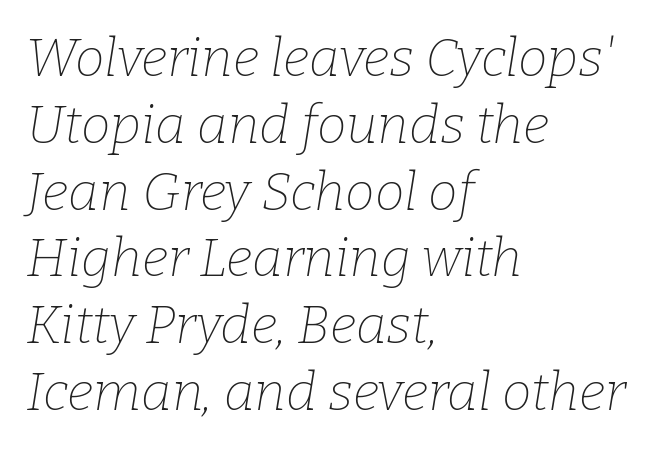
The horizontal fit of the characters is conventional and even. The rendering anchors every line to the left-hand side. The letters advance in unequal steps, a hallmark of proportional type. You can tell it's italic because the verticals aren't actually vertical. Heft: none added — not bold.
